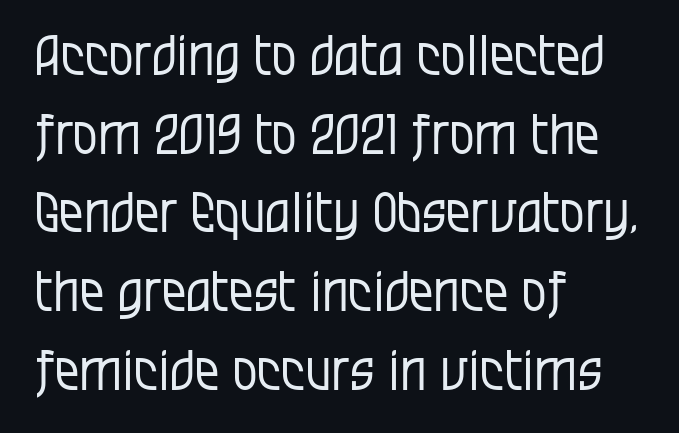
{"serif": "no", "italic": "no", "bold": "no", "weight": "regular", "width": "condensed", "stroke_contrast": "low", "x_height": "large", "monospaced": "no", "underline": "no", "align": "left", "line_spacing": "normal", "line_spacing_ratio": 1.43, "letter_spacing": "normal", "letter_spacing_em": 0.0, "glyph_px": 55}
